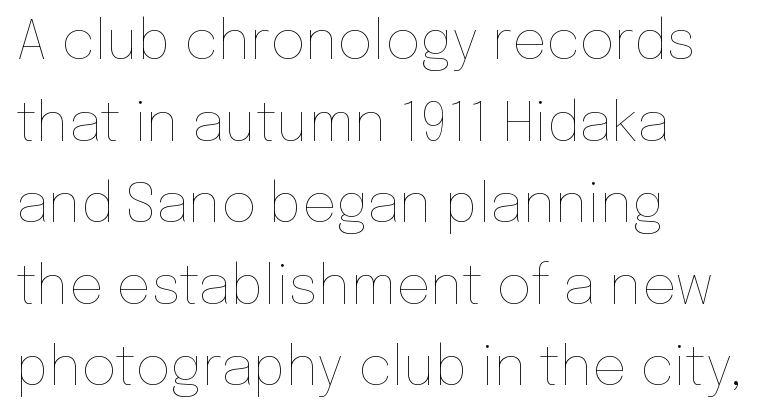
Q: Is the text bold? A: No.
Q: Is the text italic (slanted)? A: No, it is upright.
Q: Is the text underlined? A: No.
Q: How is the paragraph aligned? A: Left-aligned.
Q: Is the spacing between letters normal or unusually wide? A: Normal.
Q: Is the spacing between lines tight, normal or loose? A: Normal.
Q: Width (condensed, normal, or wide)? A: Normal.
Q: Stroke contrast? A: Low.
Q: x-height? A: Medium.
Q: Monospaced? A: No.
